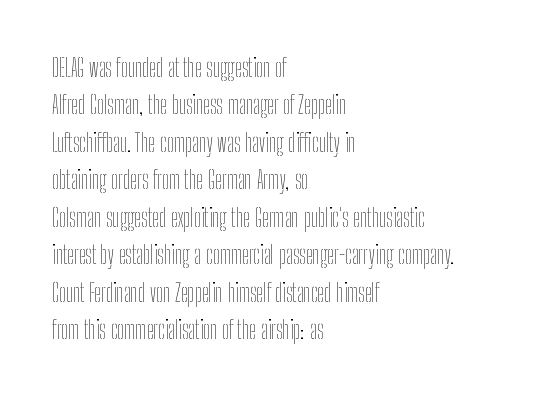
In CSS terms this would be text-align: left. Descenders are the only things crossing below the line. One glance says typical: line gaps are just what's usual. This is the regular roman posture of the typeface.
